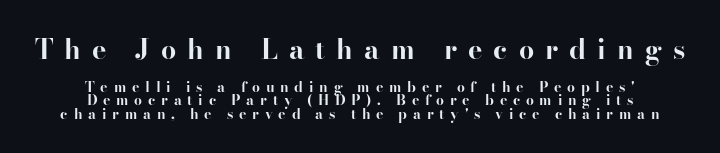
Q: Is the text bold? A: Yes.
Q: Is the text italic (slanted)? A: No, it is upright.
Q: Is the text underlined? A: No.
Q: How is the paragraph aligned? A: Centered.
Q: Is the spacing between letters normal or unusually wide? A: Unusually wide.
Q: Is the spacing between lines tight, normal or loose? A: Tight.
Q: Which block of text is set in a larger size, the first (top) or the second (bottom)? A: The first (top) one.
